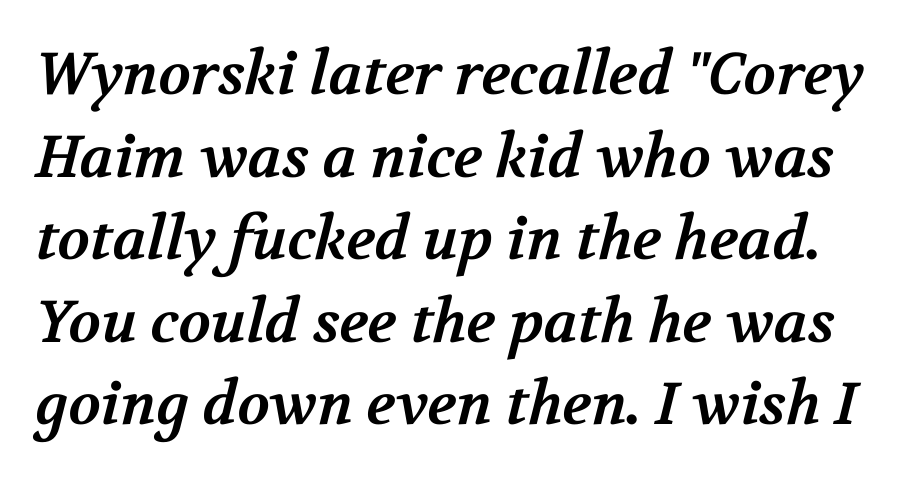
{"serif": "yes", "bold": "yes", "weight": "bold", "width": "normal", "stroke_contrast": "medium", "x_height": "medium", "monospaced": "no", "underline": "no", "line_spacing": "normal", "line_spacing_ratio": 1.4, "letter_spacing": "normal", "letter_spacing_em": 0.0, "glyph_px": 59}
